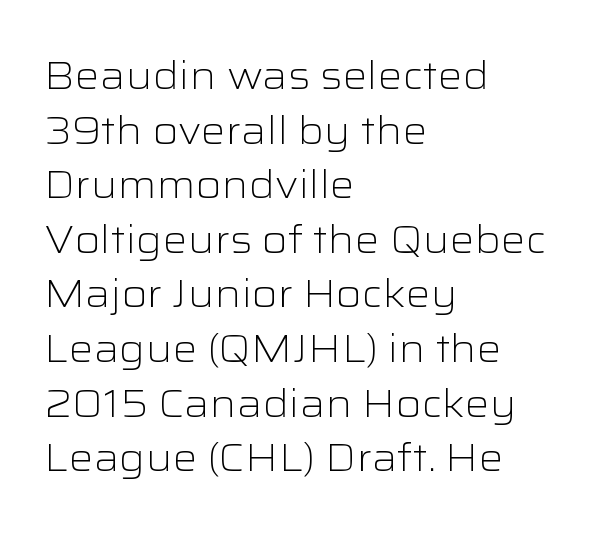
{"serif": "no", "italic": "no", "bold": "no", "weight": "light", "width": "wide", "stroke_contrast": "low", "x_height": "medium", "monospaced": "no", "underline": "no", "align": "left", "line_spacing": "normal", "line_spacing_ratio": 1.4, "letter_spacing": "normal", "letter_spacing_em": 0.0, "glyph_px": 39}
